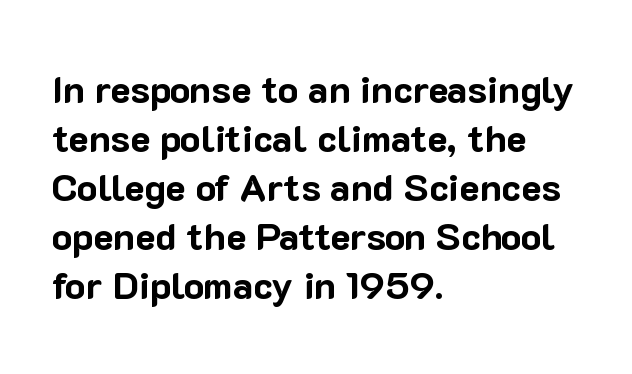
The letters stand upright; this is a roman face. These lines stack with their left ends in a neat column. Reading down the column, the eye jumps a familiar distance to each next line. A typesetter would call this proportional, since set widths differ per character.
